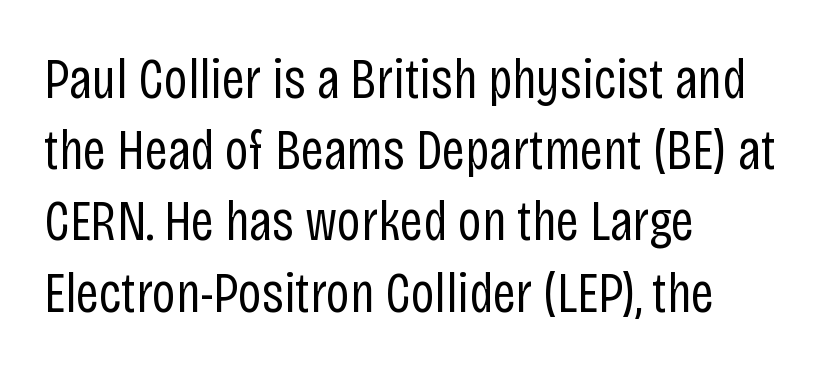
Summary of vertical rhythm: regular, with standard interline spacing. Here the designer chose a conventional face with non-uniform glyph widths. Quick note: not italic, upright. The characters display no serif detailing; their extremities are plain. Nobody drew a line under any word here. Standard letterfit; no display-style spreading of the glyphs.
